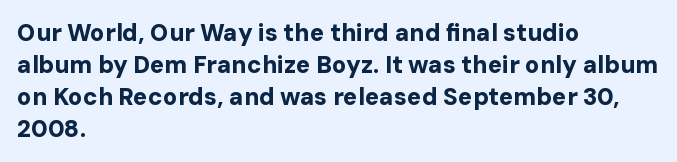
How are the letters spaced? Ordinarily, with no added tracking. Left-aligned paragraph, ragged on the right. The rows are spaced the way most documents space them. The glyphs are unaccompanied by any horizontal stroke below them. Weight check: bold — yes, fully. Ordinary non-slanted type is in use.
